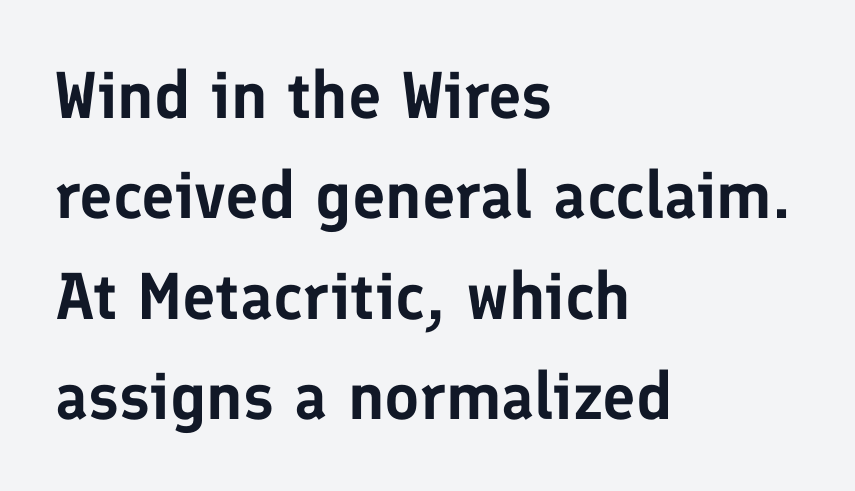
Q: Is the text italic (slanted)? A: No, it is upright.
Q: Is the typeface a serif or a sans-serif typeface? A: Sans-serif.
Q: Is the text underlined? A: No.
Q: How is the paragraph aligned? A: Left-aligned.
Q: Is the spacing between letters normal or unusually wide? A: Normal.
Q: Is the spacing between lines tight, normal or loose? A: Normal.
Q: Width (condensed, normal, or wide)? A: Normal.
Q: Stroke contrast? A: Low.
Q: x-height? A: Medium.
Q: Monospaced? A: No.
